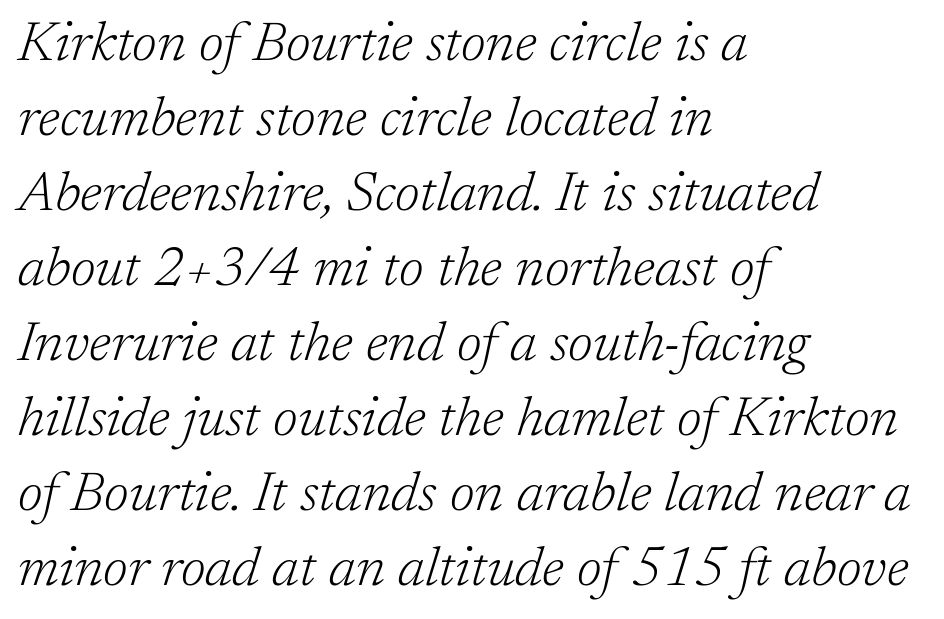
{"serif": "yes", "italic": "yes", "lean": "right", "slant_degrees": 17, "bold": "no", "weight": "light", "width": "normal", "stroke_contrast": "low", "x_height": "medium", "monospaced": "no", "underline": "no", "align": "left", "line_spacing": "normal", "line_spacing_ratio": 1.34, "letter_spacing": "normal", "letter_spacing_em": 0.0, "glyph_px": 56}
